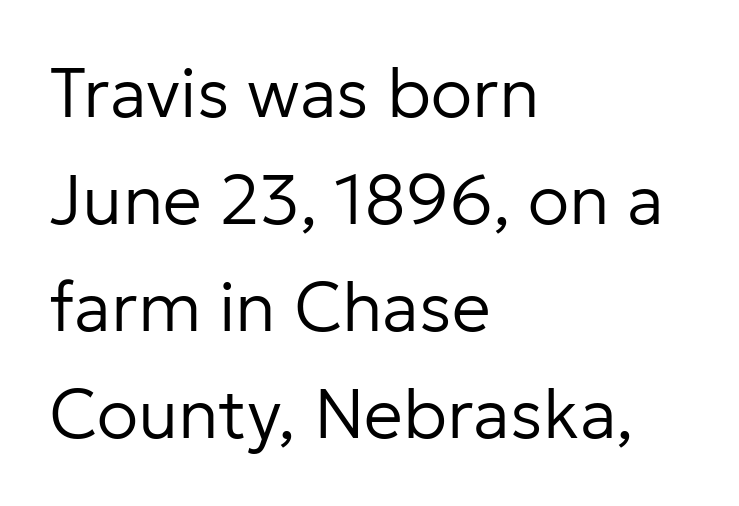
Each new line begins a customary step beneath the previous one. Weight: not bold — regular or lighter. Letterform terminals end flat and unadorned throughout the passage. It's the straight-up-and-down kind of type. A bare baseline throughout the passage.
